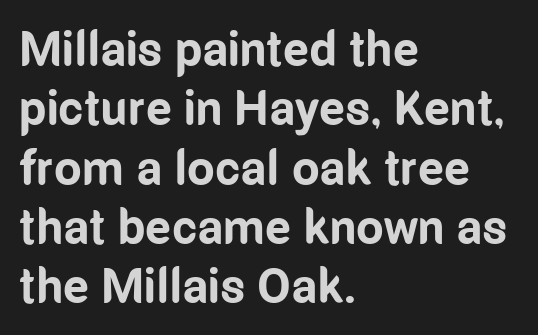
No word sits above an underline. Nothing unusual about the tracking: characters are spaced as the font intends. You can tell from the bare stems that sans-serif type was used. Character widths vary here, with narrow letters taking less room than wide ones. These lines stack with their left ends in a neat column. It's the straight-up-and-down kind of type.
